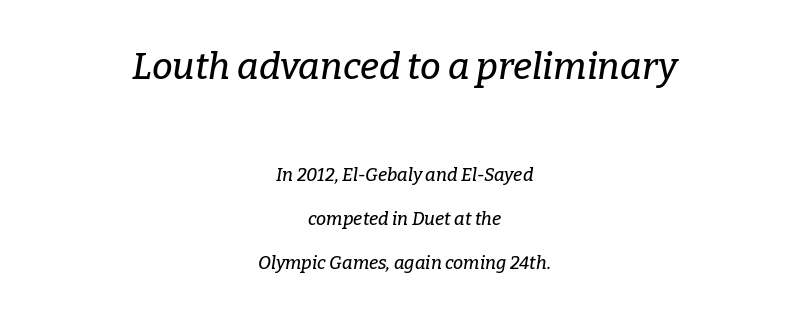
Posture: slanted. These lines are rendered in a variable-pitch font. Font category for this specimen: serif. Inter-character spacing is left at the font's built-in metrics. Airy leading. These two chunks differ in scale, with the top chunk taking the larger measure.
